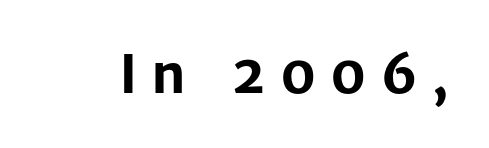
The image shows 53 px bold sans-serif type, upright; set unusually wide letter spacing (+0.26 em), not underlined; low stroke contrast and a medium x-height.
